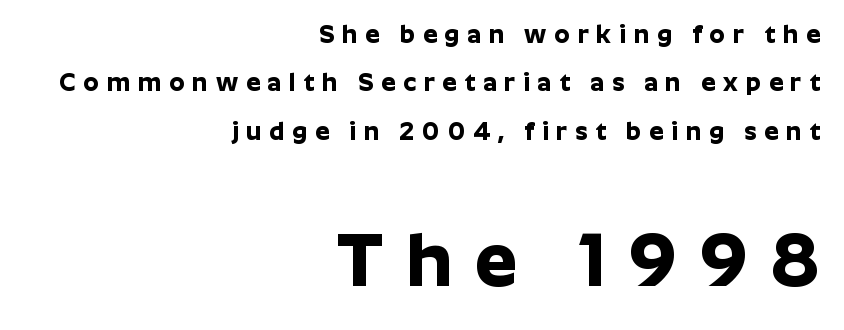
The image shows 75 px bold sans-serif type, upright; set right-aligned, loose line spacing (1.94x), unusually wide letter spacing (+0.31 em), not underlined; the second (bottom) block is 3.0x larger; low stroke contrast and a medium x-height.
